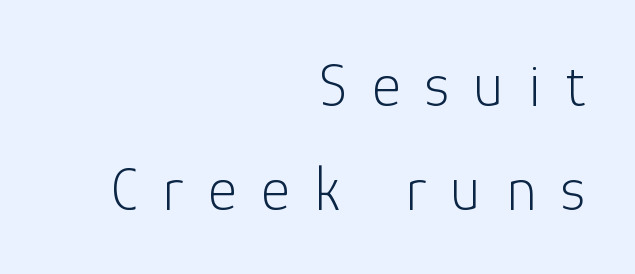
The image shows 62 px light sans-serif type, upright; set right-aligned, normal line spacing (1.67x), unusually wide letter spacing (+0.4 em), not underlined; low stroke contrast and a medium x-height.
